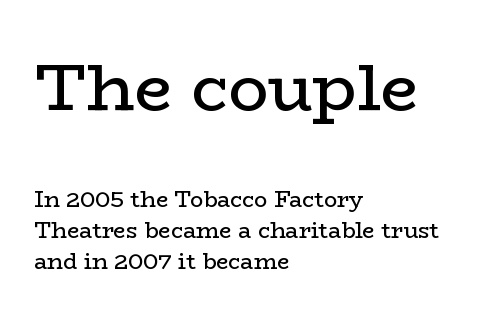
The image shows 67 px regular-weight, wide serif type, upright; set left-aligned, normal line spacing (1.41x), normal letter spacing, not underlined; the first (top) block is 3.05x larger; low stroke contrast and a medium x-height.
